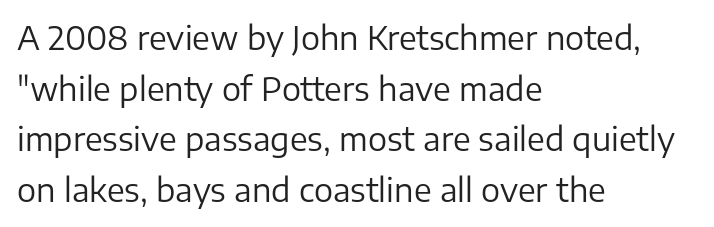
The image shows 32 px regular-weight sans-serif type, upright; set left-aligned, normal line spacing (1.58x), normal letter spacing, not underlined; low stroke contrast and a medium x-height.
